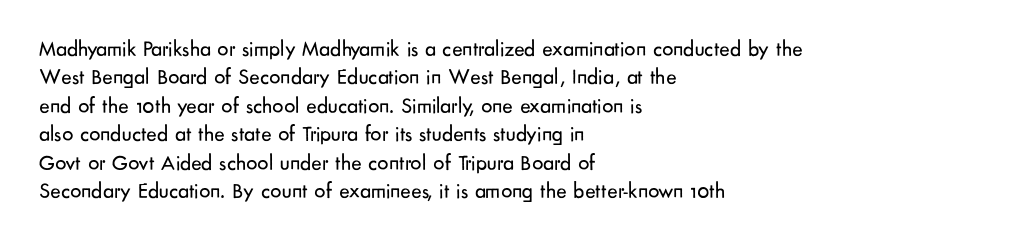
The image shows 22 px text type, upright; set left-aligned, normal line spacing (1.29x), normal letter spacing, not underlined.
